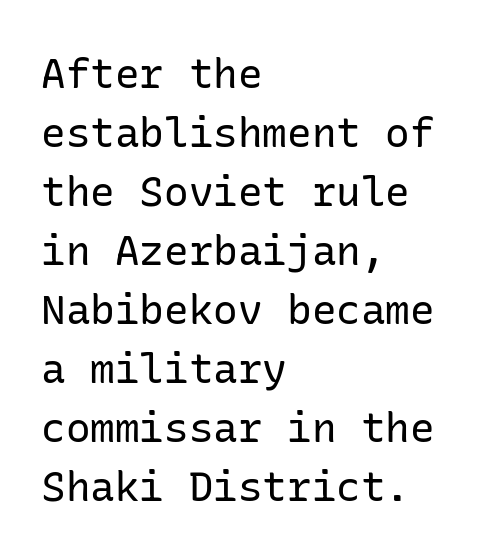
{"serif": "no", "italic": "no", "bold": "no", "weight": "regular", "width": "normal", "stroke_contrast": "low", "x_height": "medium", "underline": "no", "align": "left", "line_spacing": "normal", "line_spacing_ratio": 1.44, "letter_spacing": "normal", "letter_spacing_em": 0.0, "glyph_px": 41}
